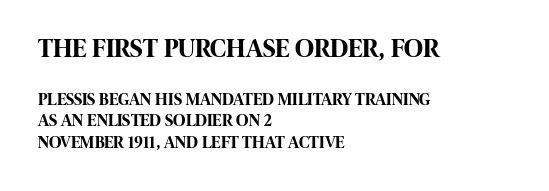
The sample has been set heavy, in full bold. Is there any slant? The stems are plumb. The passage shown stacks its lines at a standard gap. Glance below the letters and you will spot only blank space. The tracking reads as untouched default to a designer's eye. This sample is left-justified, so line endings fall wherever the words run out.
